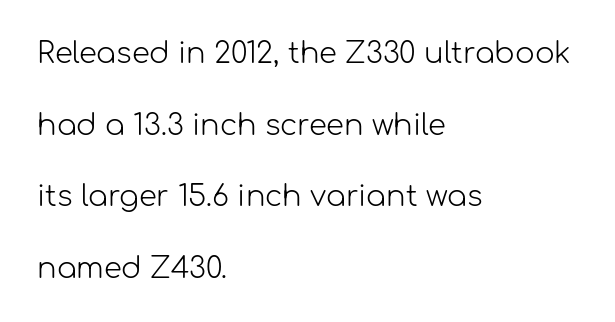
The image shows 29 px light sans-serif type, upright; set left-aligned, loose line spacing (2.47x), normal letter spacing, not underlined; low stroke contrast and a medium x-height.
